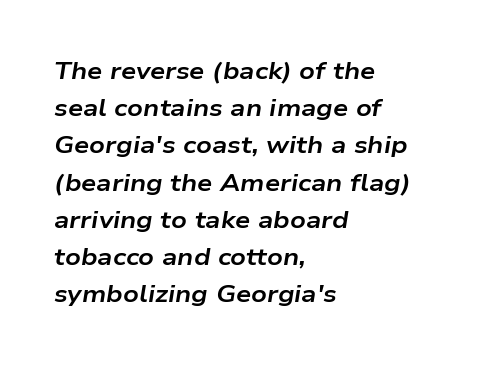
The image shows 24 px bold type, italic (leaning right); set left-aligned, normal line spacing (1.55x), normal letter spacing, not underlined.
